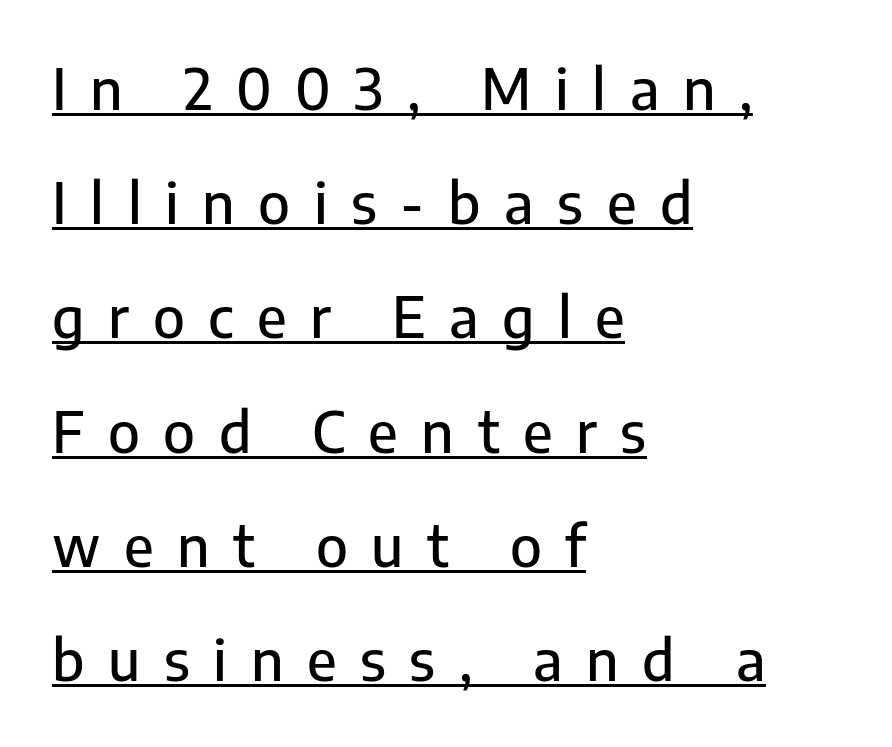
Q: Is the text italic (slanted)? A: No, it is upright.
Q: Is the typeface a serif or a sans-serif typeface? A: Sans-serif.
Q: Is the text underlined? A: Yes.
Q: How is the paragraph aligned? A: Left-aligned.
Q: Is the spacing between letters normal or unusually wide? A: Unusually wide.
Q: Is the spacing between lines tight, normal or loose? A: Loose.
Q: Width (condensed, normal, or wide)? A: Normal.
Q: Stroke contrast? A: Low.
Q: x-height? A: Medium.
Q: Monospaced? A: No.
